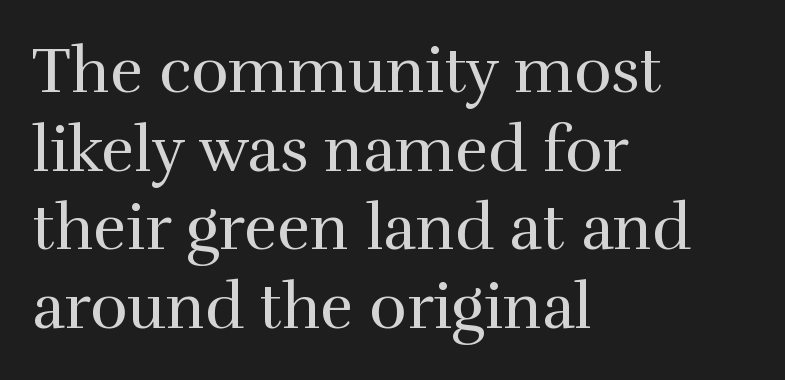
Look at the bottom of the vertical strokes: they flare into serifs here. Alignment: flush left. This rendering leaves character spacing at its baseline value. The face used here is proportionally spaced, like ordinary book or web type. A normal amount of white space separates one row of letters from the next. The typeface has the unassuming heft of standard copy or less.
